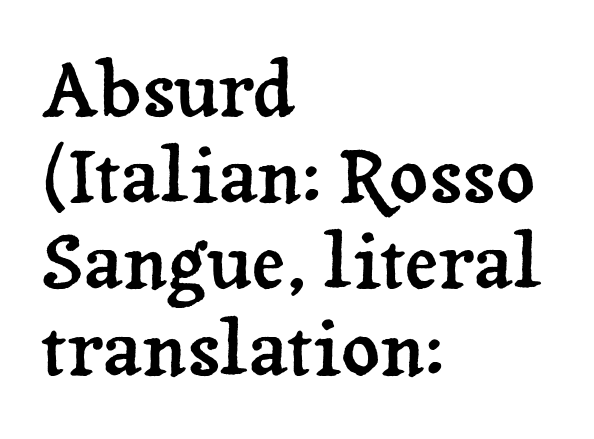
This block would grow much taller if given ordinary leading; it's compressed now. Each row of text sits above clean, open space. The letters stand straight up with perfectly vertical stems. Letterform terminals end in serifs throughout the passage. Spacing between characters is what you'd get straight out of the box.
